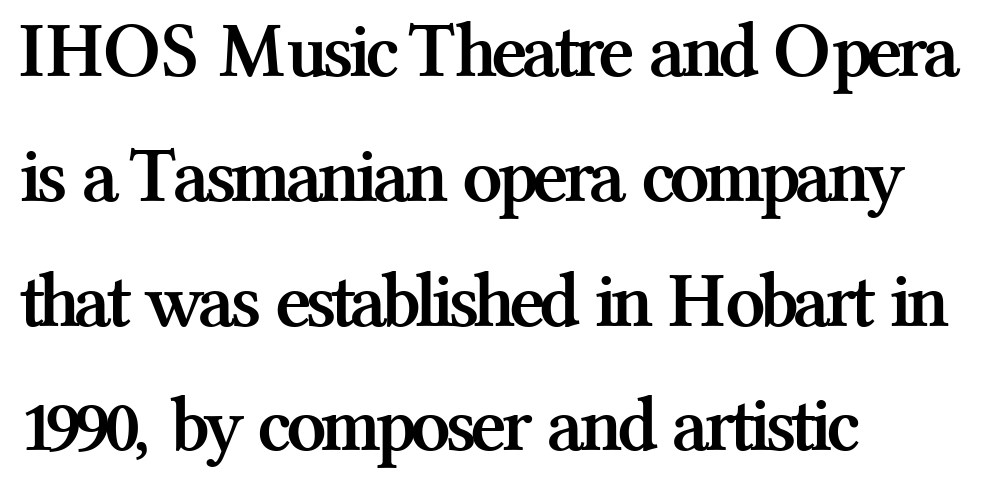
The image shows 79 px semibold serif type, upright; set left-aligned, normal line spacing (1.58x), normal letter spacing, not underlined; medium stroke contrast and a medium x-height.
